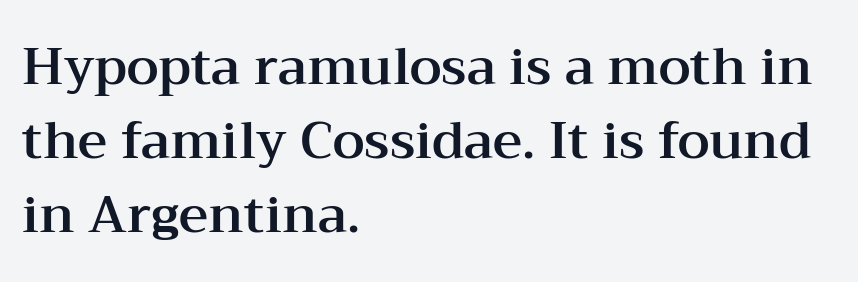
Q: Is the text italic (slanted)? A: No, it is upright.
Q: Is the typeface a serif or a sans-serif typeface? A: Serif.
Q: Is the text underlined? A: No.
Q: How is the paragraph aligned? A: Left-aligned.
Q: Is the spacing between letters normal or unusually wide? A: Normal.
Q: Is the spacing between lines tight, normal or loose? A: Normal.
Q: Width (condensed, normal, or wide)? A: Wide.
Q: Stroke contrast? A: Medium.
Q: x-height? A: Medium.
Q: Monospaced? A: No.
